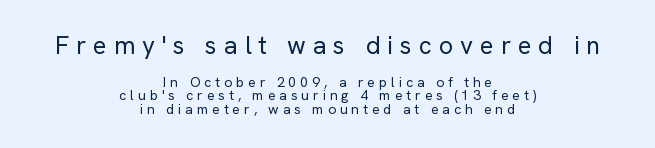
The image shows 25 px text type, upright; set centered, tight line spacing (0.96x), unusually wide letter spacing (+0.28 em), not underlined; the first (top) block is 1.79x larger.
